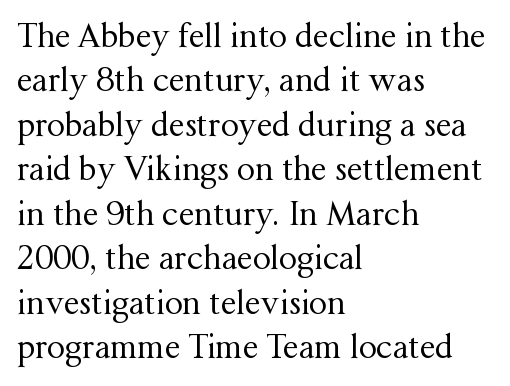
Q: Is the text bold? A: No.
Q: Is the text italic (slanted)? A: No, it is upright.
Q: Is the typeface a serif or a sans-serif typeface? A: Serif.
Q: Is the text underlined? A: No.
Q: How is the paragraph aligned? A: Left-aligned.
Q: Is the spacing between letters normal or unusually wide? A: Normal.
Q: Is the spacing between lines tight, normal or loose? A: Normal.
Q: Width (condensed, normal, or wide)? A: Normal.
Q: Stroke contrast? A: Medium.
Q: x-height? A: Medium.
Q: Monospaced? A: No.
